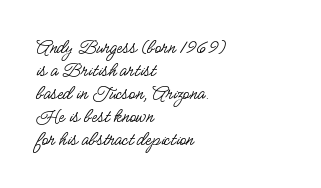
Q: Is the text bold? A: No.
Q: Is the text italic (slanted)? A: Yes.
Q: Is the text underlined? A: No.
Q: How is the paragraph aligned? A: Left-aligned.
Q: Is the spacing between letters normal or unusually wide? A: Normal.
Q: Is the spacing between lines tight, normal or loose? A: Tight.
